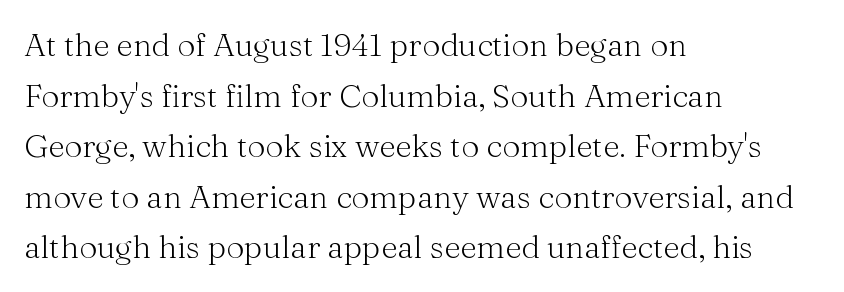
Q: Is the text bold? A: No.
Q: Is the text italic (slanted)? A: No, it is upright.
Q: Is the typeface a serif or a sans-serif typeface? A: Serif.
Q: Is the text underlined? A: No.
Q: How is the paragraph aligned? A: Left-aligned.
Q: Is the spacing between letters normal or unusually wide? A: Normal.
Q: Is the spacing between lines tight, normal or loose? A: Normal.
Q: Width (condensed, normal, or wide)? A: Normal.
Q: Stroke contrast? A: Medium.
Q: x-height? A: Medium.
Q: Monospaced? A: No.
